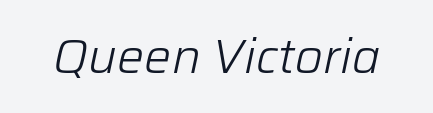
The image shows 48 px light type, italic (leaning right); set normal letter spacing, not underlined; low stroke contrast and a medium x-height.
